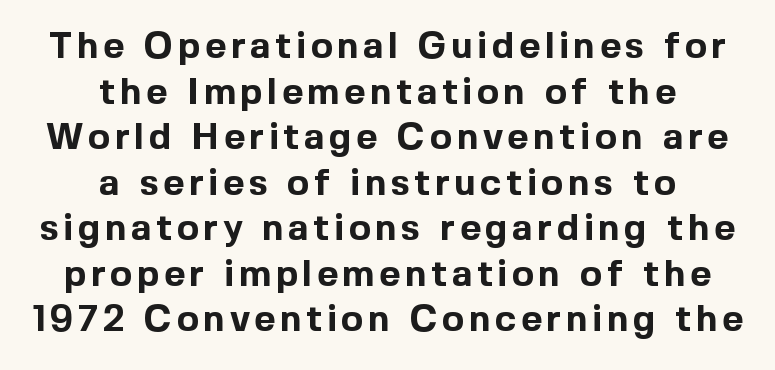
The image shows 37 px bold sans-serif type, upright; set centered, line spacing 1.23x, not underlined; a medium x-height.
